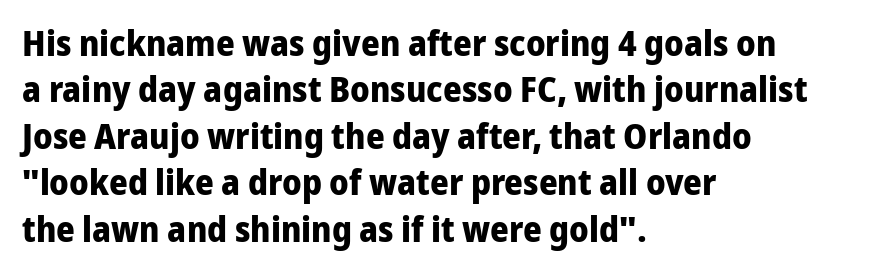
The image shows 36 px bold sans-serif type, upright; set left-aligned, normal line spacing (1.29x), normal letter spacing, not underlined; low stroke contrast and a medium x-height.
